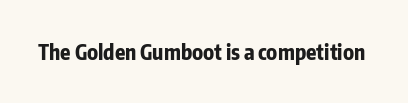
The image shows 21 px bold type, upright; set normal letter spacing, not underlined.
